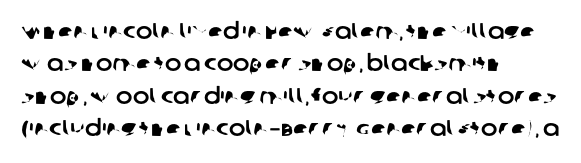
{"underline": "no", "align": "left", "line_spacing": "normal", "line_spacing_ratio": 1.47, "letter_spacing": "normal", "letter_spacing_em": 0.0, "glyph_px": 22}
